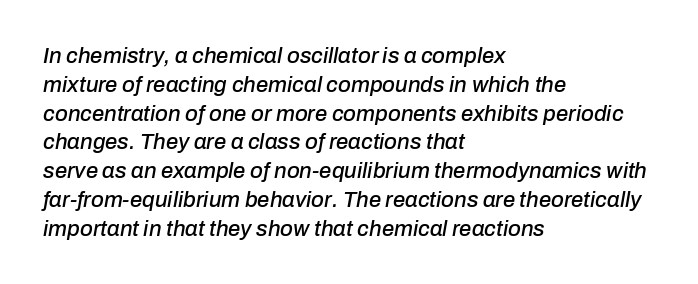
The image shows 22 px text type, italic (leaning right); set left-aligned, normal line spacing (1.31x), normal letter spacing, not underlined.
